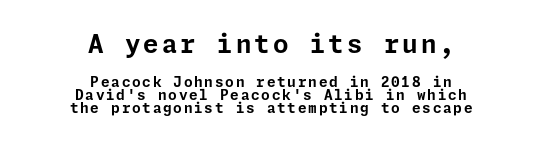
One-word summary of the alignment: center. What's the leading like? Squeezed, with rows nearly overlapping. You get the large type first, then a drop to smaller type. Underline: absent. Heavy-handed strokes throughout: this text is bold. Every stem runs plumb, perpendicular to the baseline.
